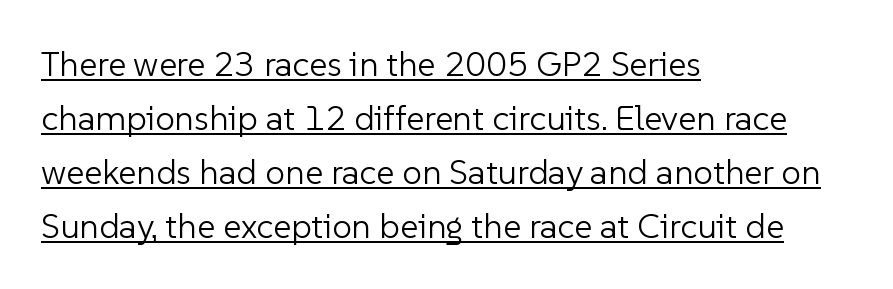
Q: Is the text bold? A: No.
Q: Is the text italic (slanted)? A: No, it is upright.
Q: Is the typeface a serif or a sans-serif typeface? A: Sans-serif.
Q: Is the text underlined? A: Yes.
Q: How is the paragraph aligned? A: Left-aligned.
Q: Is the spacing between letters normal or unusually wide? A: Normal.
Q: Is the spacing between lines tight, normal or loose? A: Normal.
Q: Width (condensed, normal, or wide)? A: Normal.
Q: Stroke contrast? A: Low.
Q: x-height? A: Medium.
Q: Monospaced? A: No.
